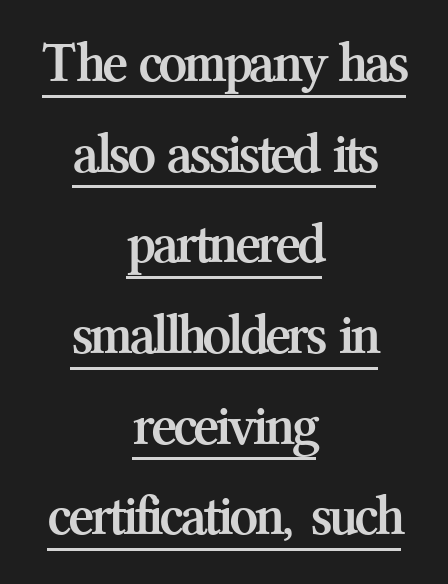
{"serif": "yes", "italic": "no", "bold": "yes", "weight": "semibold", "width": "normal", "stroke_contrast": "medium", "x_height": "medium", "monospaced": "no", "underline": "yes", "align": "center", "line_spacing": "normal", "line_spacing_ratio": 1.59, "letter_spacing": "normal", "letter_spacing_em": 0.0, "glyph_px": 57}
